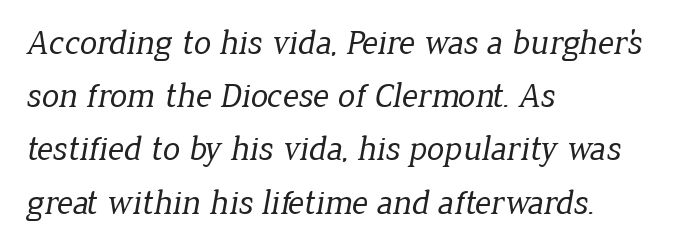
The space directly below the letters is spotless. The letters sit at their default tracking, neither squeezed nor spread. The paragraph has a hard left edge and a soft right edge. Stem width sits at or under what a default text font uses. Are there feet on the stems? There are — it's a serif. Here the designer chose a conventional face with non-uniform glyph widths.
